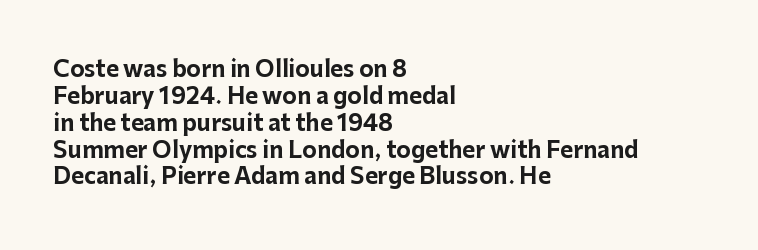
Q: Is the text bold? A: Yes.
Q: Is the text italic (slanted)? A: No, it is upright.
Q: Is the text underlined? A: No.
Q: How is the paragraph aligned? A: Left-aligned.
Q: Is the spacing between letters normal or unusually wide? A: Normal.
